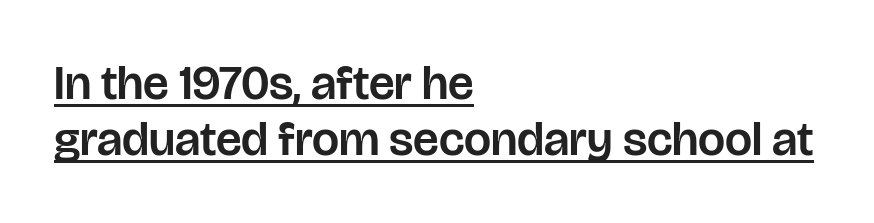
The image shows 48 px sans-serif type, upright; set left-aligned, line spacing 1.17x, normal letter spacing, underlined; low stroke contrast and a large x-height.
